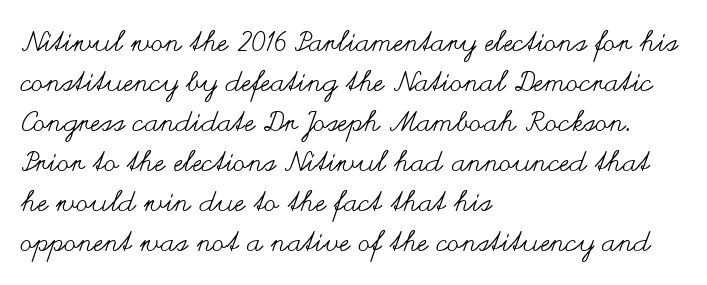
The passage shown is typed in a proportional face where columns would drift. A classic flush-left, rag-right setting is used for this passage. Summary of weight: not heavy and not bold.
